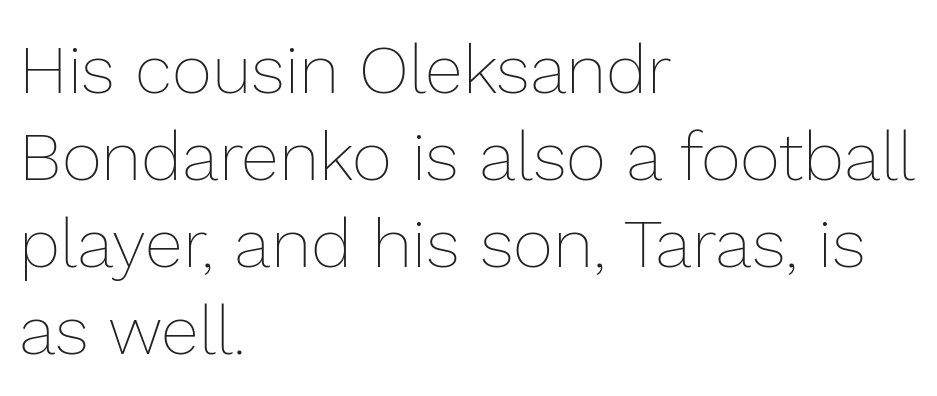
The image shows 69 px thin type, upright; set left-aligned, normal line spacing (1.26x), normal letter spacing, not underlined; low stroke contrast and a medium x-height.
